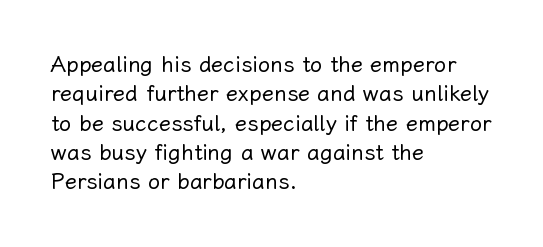
{"italic": "no", "bold": "no", "underline": "no", "align": "left", "line_spacing": "normal", "line_spacing_ratio": 1.33, "letter_spacing": "normal", "letter_spacing_em": 0.0, "glyph_px": 22}
